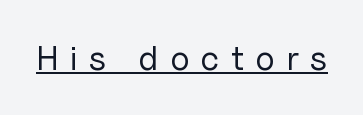
{"serif": "no", "italic": "no", "bold": "no", "weight": "regular", "width": "normal", "stroke_contrast": "low", "x_height": "medium", "monospaced": "no", "underline": "yes", "letter_spacing": "wide", "letter_spacing_em": 0.34, "glyph_px": 34}
